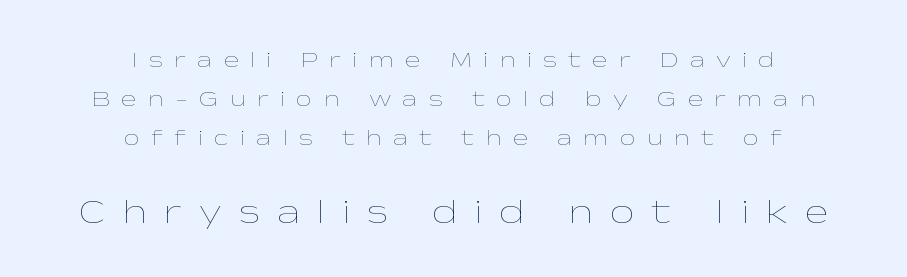
The image shows 35 px thin, wide type, upright; set centered, normal line spacing (1.7x), unusually wide letter spacing (+0.49 em), not underlined; the second (bottom) block is 1.52x larger; low stroke contrast and a medium x-height.
